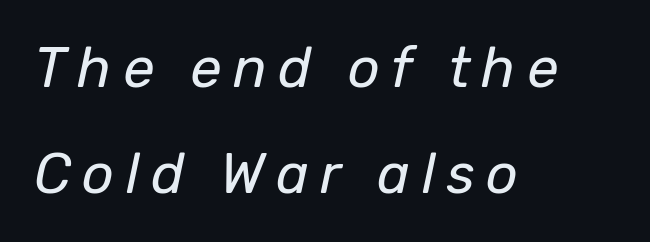
You could fit nearly another row in the gap between these rows. The face used here is proportionally spaced, like ordinary book or web type. Weight: in the light-to-regular range. This rendering features lettering with no underline.
